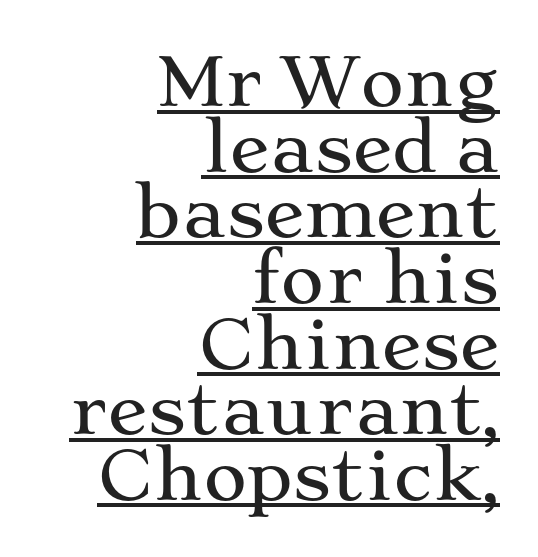
The leading is snug, giving the passage a crowded texture. The rendered words wear a rule along their underside. Tall strokes in this sample are plumb rather than angled. Line ends are locked; line starts wander.
